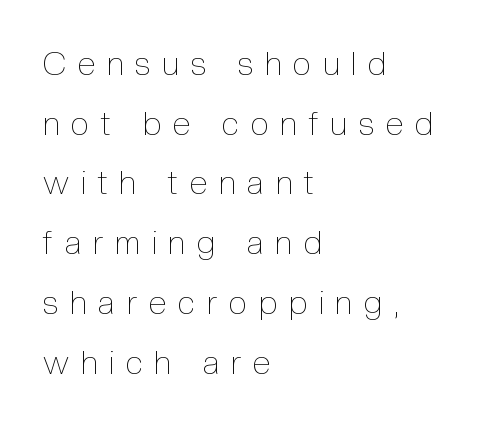
The words here are not underlined. Does extra space separate the letters? Yes, quite a lot of it. Is this a fixed-width face? No — the glyphs have proportional, varying widths. Reading down the block, your eye returns to a fixed left position each line. The font's upright variant was chosen for this text.
